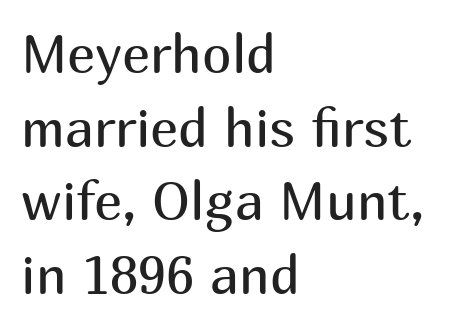
Q: Is the text bold? A: No.
Q: Is the text italic (slanted)? A: No, it is upright.
Q: Is the typeface a serif or a sans-serif typeface? A: Sans-serif.
Q: Is the text underlined? A: No.
Q: How is the paragraph aligned? A: Left-aligned.
Q: Is the spacing between letters normal or unusually wide? A: Normal.
Q: Is the spacing between lines tight, normal or loose? A: Normal.
Q: Width (condensed, normal, or wide)? A: Normal.
Q: Stroke contrast? A: Medium.
Q: x-height? A: Medium.
Q: Monospaced? A: No.
